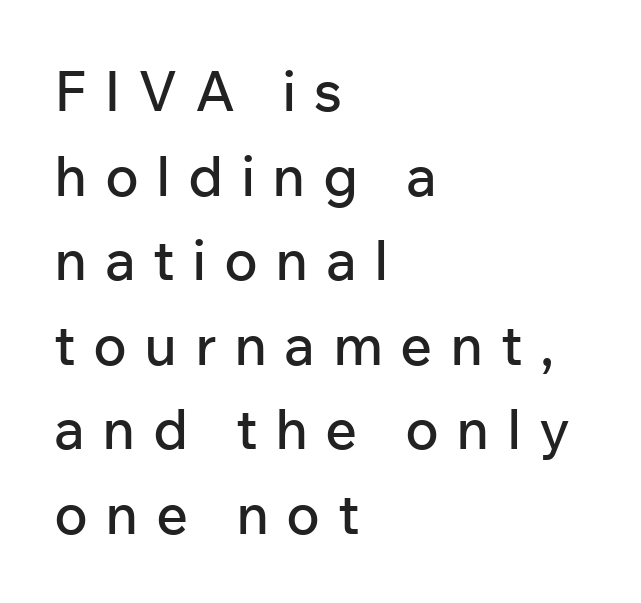
Quick note: underline off. A typesetter would call this proportional, since set widths differ per character. In CSS terms this would be text-align: left. The tracking jumps out immediately: characters are airy and widely separated. What's the leading like? Ordinary, nothing unusual. The lettering stays uniformly vertical, giving the passage a roman look.
